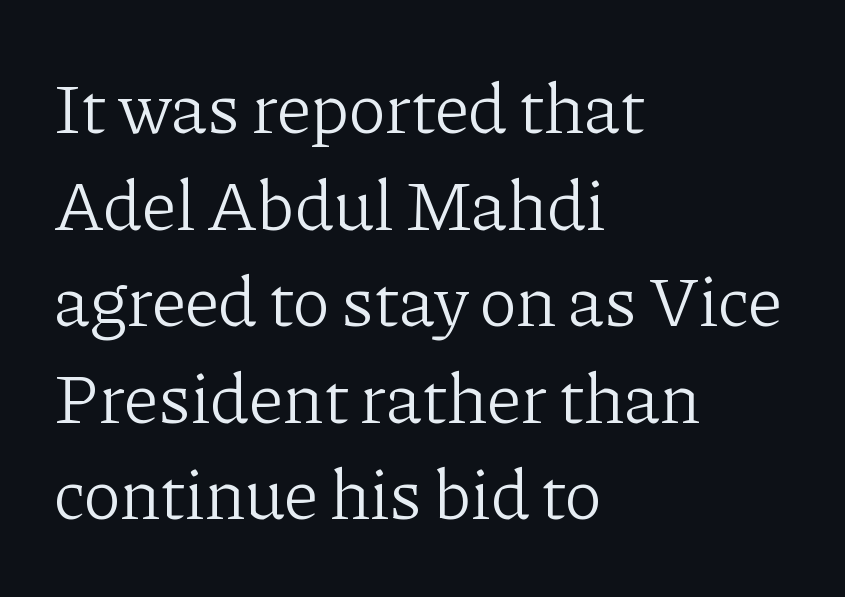
The image shows 71 px light serif type, upright; set left-aligned, normal line spacing (1.36x), normal letter spacing, not underlined; low stroke contrast and a medium x-height.
